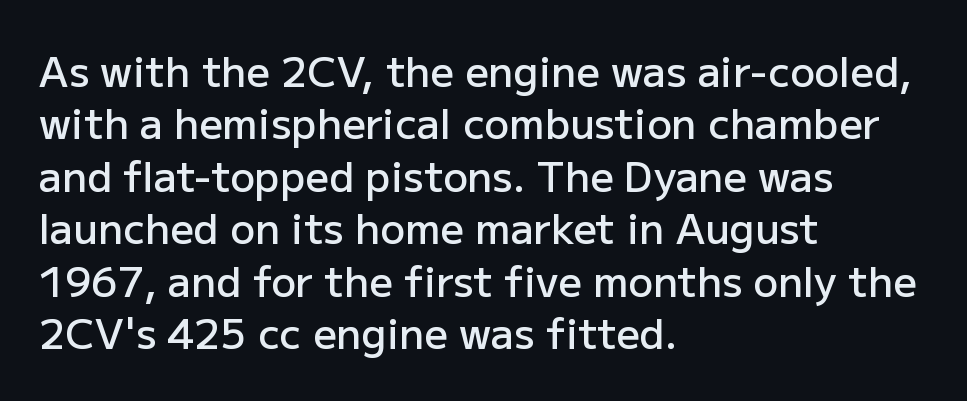
The rendering keeps characters at their native spacing. Compared with a centered layout, this one pins lines to the left instead. Upright lettering throughout. Check where the strokes stop: nothing finishes them off — pure sans. You could not count columns in this text — the font is proportionally spaced.
